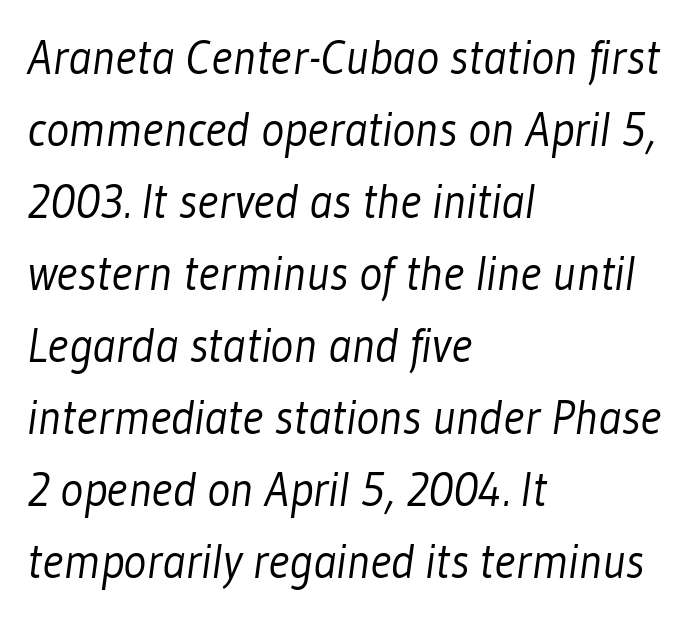
The image shows 48 px light, condensed sans-serif type; set left-aligned, normal line spacing (1.5x), normal letter spacing, not underlined; low stroke contrast and a medium x-height.
